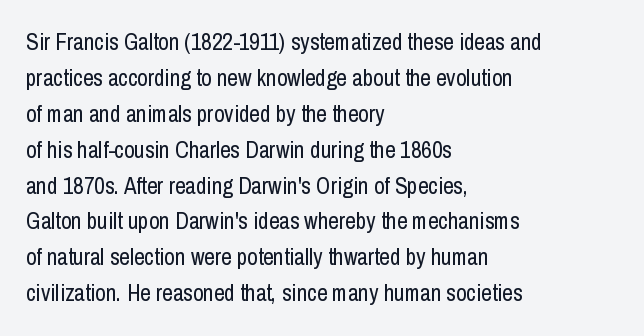
The foot of each line stays bare and open. It's the straight-up-and-down kind of type. The gaps between neighbouring characters are ordinary and unremarkable. A normal amount of white space separates one row of letters from the next. Typeset ragged right — the left edge is the straight one. Is the stroke heavy? The answer is a plain regular-or-lighter.
